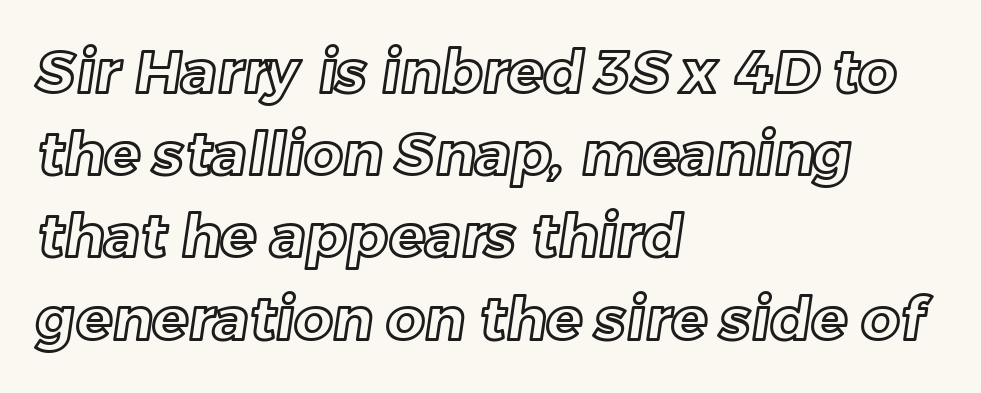
The image shows 60 px text type; set left-aligned, normal line spacing (1.37x), normal letter spacing, not underlined; a medium x-height.
